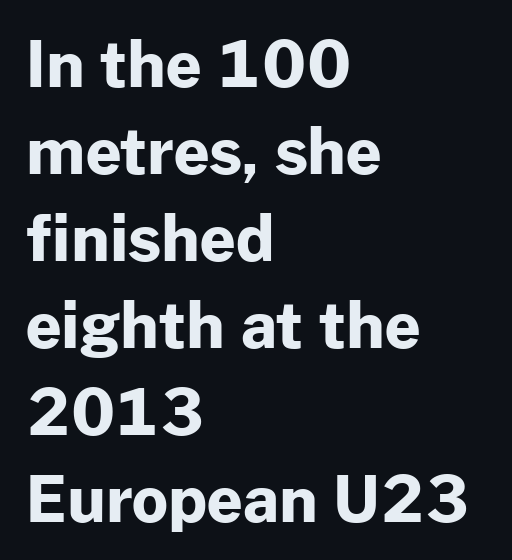
Q: Is the text bold? A: Yes.
Q: Is the text italic (slanted)? A: No, it is upright.
Q: Is the typeface a serif or a sans-serif typeface? A: Sans-serif.
Q: Is the text underlined? A: No.
Q: How is the paragraph aligned? A: Left-aligned.
Q: Is the spacing between letters normal or unusually wide? A: Normal.
Q: Is the spacing between lines tight, normal or loose? A: Normal.
Q: Width (condensed, normal, or wide)? A: Normal.
Q: Stroke contrast? A: Low.
Q: x-height? A: Medium.
Q: Monospaced? A: No.
